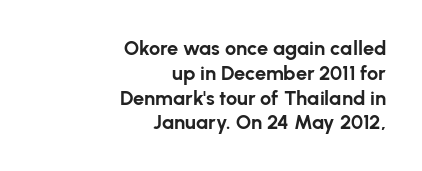
Q: Is the text bold? A: Yes.
Q: Is the text italic (slanted)? A: No, it is upright.
Q: Is the text underlined? A: No.
Q: How is the paragraph aligned? A: Right-aligned.
Q: Is the spacing between letters normal or unusually wide? A: Normal.
